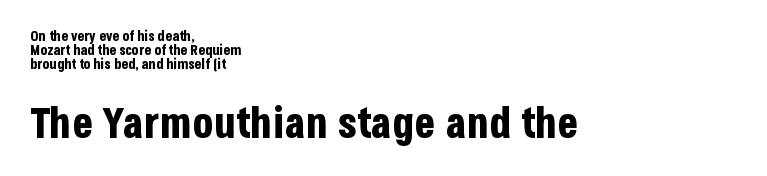
Q: Is the text bold? A: Yes.
Q: Is the text italic (slanted)? A: No, it is upright.
Q: Is the typeface a serif or a sans-serif typeface? A: Sans-serif.
Q: Is the text underlined? A: No.
Q: How is the paragraph aligned? A: Left-aligned.
Q: Is the spacing between letters normal or unusually wide? A: Normal.
Q: Is the spacing between lines tight, normal or loose? A: Tight.
Q: Which block of text is set in a larger size, the first (top) or the second (bottom)? A: The second (bottom) one.
Q: Width (condensed, normal, or wide)? A: Condensed.
Q: Stroke contrast? A: Low.
Q: x-height? A: Large.
Q: Monospaced? A: No.
